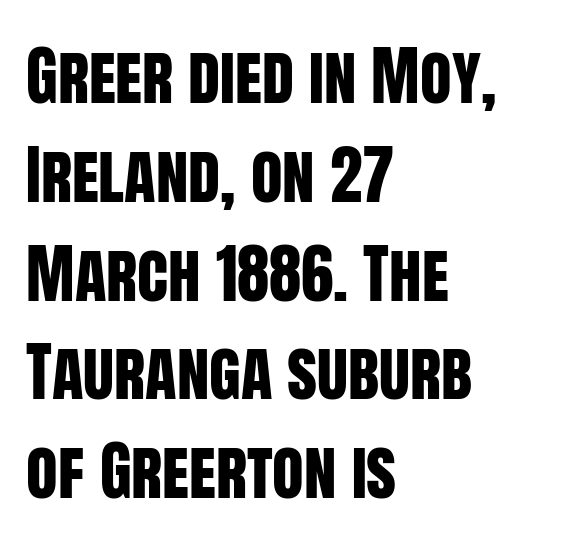
Q: Is the text italic (slanted)? A: No, it is upright.
Q: Is the typeface a serif or a sans-serif typeface? A: Sans-serif.
Q: Is the text underlined? A: No.
Q: How is the paragraph aligned? A: Left-aligned.
Q: Is the spacing between letters normal or unusually wide? A: Normal.
Q: Is the spacing between lines tight, normal or loose? A: Normal.
Q: Width (condensed, normal, or wide)? A: Condensed.
Q: Stroke contrast? A: Low.
Q: x-height? A: Large.
Q: Monospaced? A: No.
